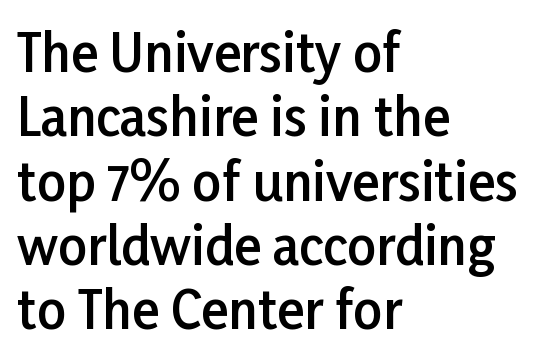
The image shows 51 px semibold sans-serif type, upright; set left-aligned, normal line spacing (1.26x), normal letter spacing, not underlined; low stroke contrast and a medium x-height.
